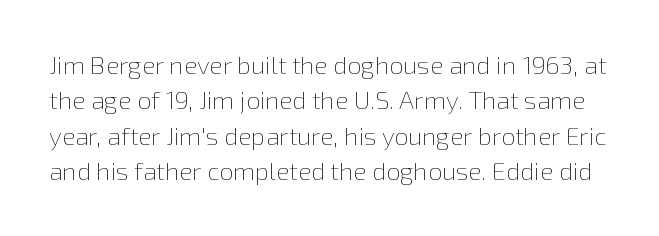
{"italic": "no", "bold": "no", "underline": "no", "line_spacing": "normal", "line_spacing_ratio": 1.42, "letter_spacing": "normal", "letter_spacing_em": 0.0, "glyph_px": 25}
